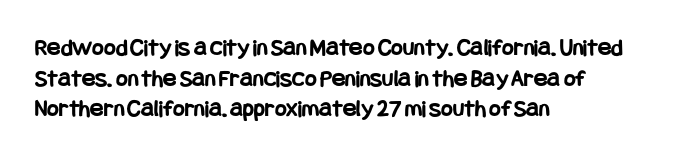
In CSS terms this would be text-align: left. Anything drawn beneath the words? Only blank space. Posture: upright roman. As a designer I'd log this as weight 700, bold.
